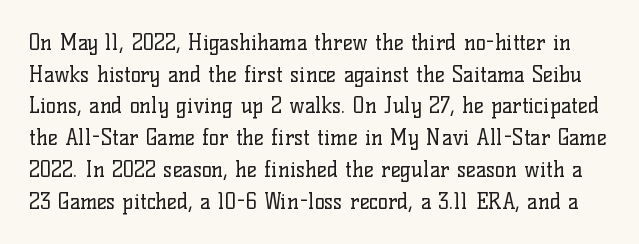
Q: Is the text bold? A: No.
Q: Is the text italic (slanted)? A: No, it is upright.
Q: Is the text underlined? A: No.
Q: Is the spacing between letters normal or unusually wide? A: Normal.
Q: Is the spacing between lines tight, normal or loose? A: Normal.
